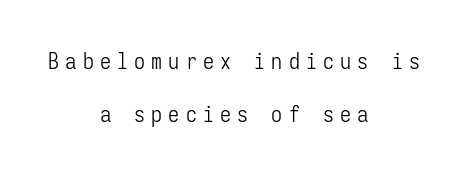
The characters are drawn with everyday or finer stroke widths. Centered paragraph, ragged on both sides. Does extra space separate the letters? Yes, quite a lot of it. Upright lettering throughout. Descender tails drop into unmarked territory. Regarding leading, the lines here are spaced well apart.
